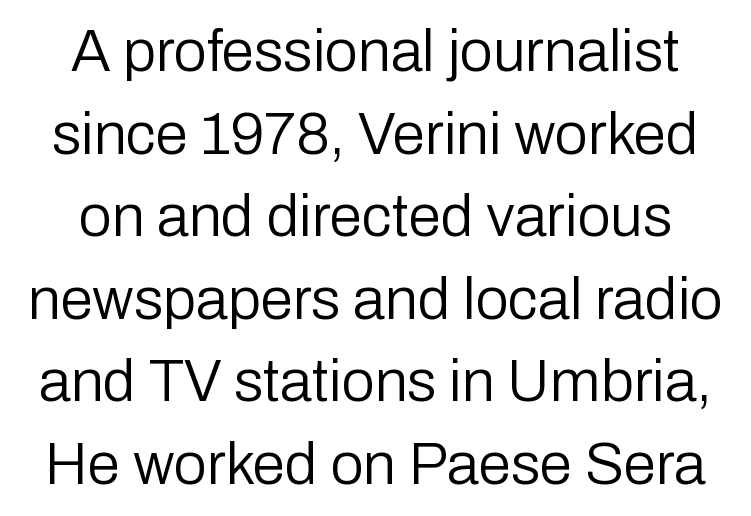
Q: Is the text bold? A: No.
Q: Is the text italic (slanted)? A: No, it is upright.
Q: Is the typeface a serif or a sans-serif typeface? A: Sans-serif.
Q: Is the text underlined? A: No.
Q: Is the spacing between letters normal or unusually wide? A: Normal.
Q: Is the spacing between lines tight, normal or loose? A: Normal.
Q: Width (condensed, normal, or wide)? A: Normal.
Q: Stroke contrast? A: Low.
Q: x-height? A: Medium.
Q: Monospaced? A: No.
